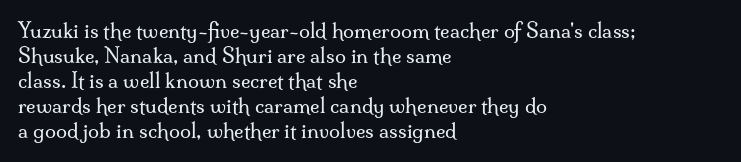
{"italic": "no", "bold": "no", "underline": "no", "align": "left", "line_spacing": "normal", "line_spacing_ratio": 1.25, "letter_spacing": "normal", "letter_spacing_em": 0.0, "glyph_px": 20}
